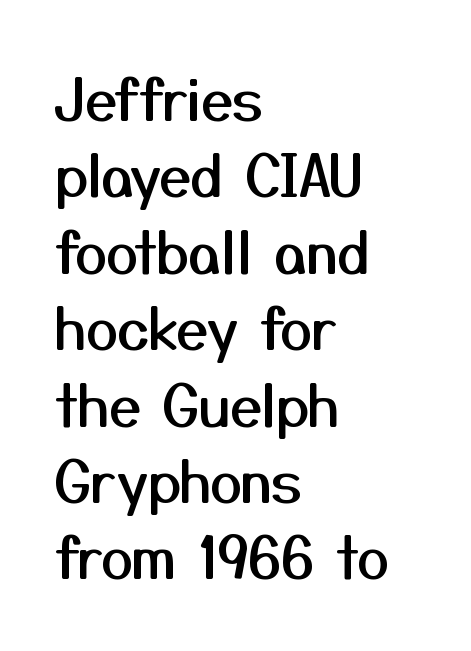
The typesetter chose a ragged-right arrangement here. Words float on clear page, feet unadorned. How are the letters spaced? Ordinarily, with no added tracking. Normally led — the rows are evenly, conventionally spaced. The typography opts for an upright posture over an oblique one.
